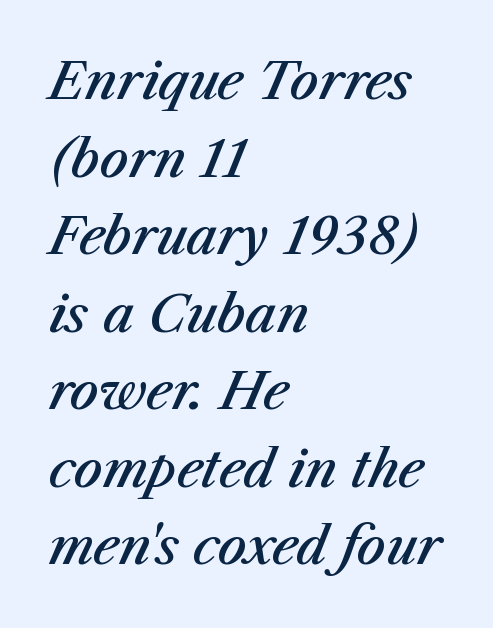
Where is the straight margin? On the left. Is this a fixed-width face? No — the glyphs have proportional, varying widths. Descenders are the only things crossing below the line. Nobody touched the tracking dial on this one. The face used here has a pronounced slope to its letters. Is there much room between lines? A standard amount, neither cramped nor airy.
